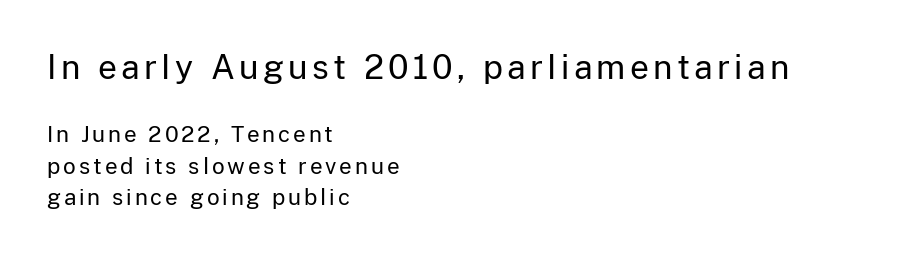
Q: Is the text bold? A: No.
Q: Is the text italic (slanted)? A: No, it is upright.
Q: Is the typeface a serif or a sans-serif typeface? A: Sans-serif.
Q: Is the text underlined? A: No.
Q: How is the paragraph aligned? A: Left-aligned.
Q: Is the spacing between lines tight, normal or loose? A: Normal.
Q: Which block of text is set in a larger size, the first (top) or the second (bottom)? A: The first (top) one.
Q: Width (condensed, normal, or wide)? A: Normal.
Q: Stroke contrast? A: Low.
Q: x-height? A: Medium.
Q: Monospaced? A: No.
